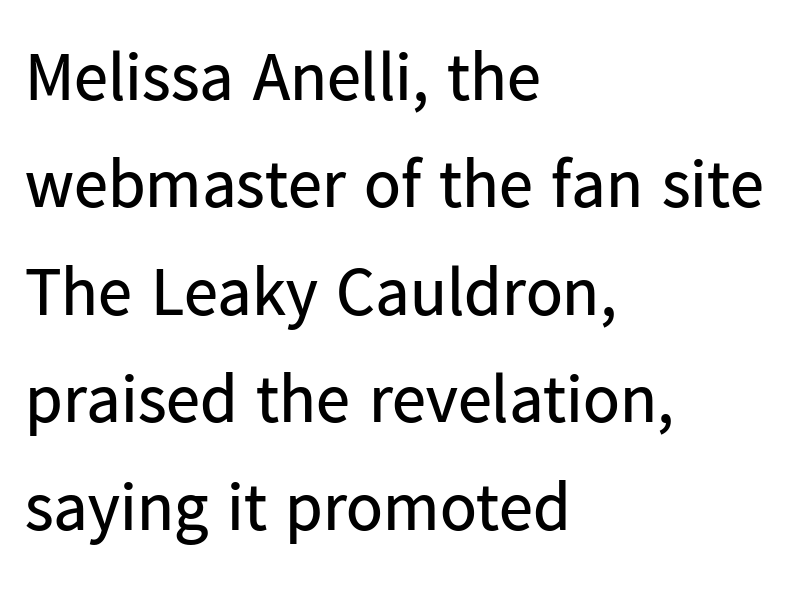
Nothing heavy about these letters — not bold at all. You could not count columns in this text — the font is proportionally spaced. The gaps between neighbouring characters are ordinary and unremarkable. All the whitespace from short lines collects on the right. The lettering holds an erect, upright posture throughout.
